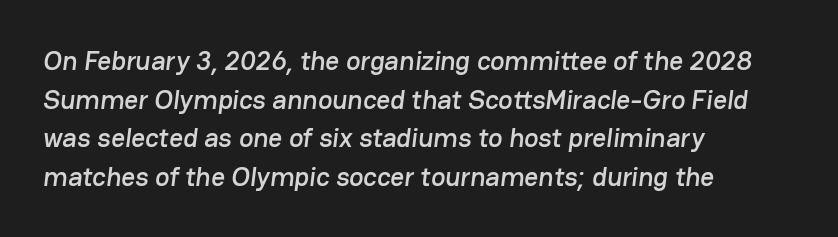
The image shows 27 px text type; set left-aligned, normal line spacing (1.43x), normal letter spacing, not underlined.
